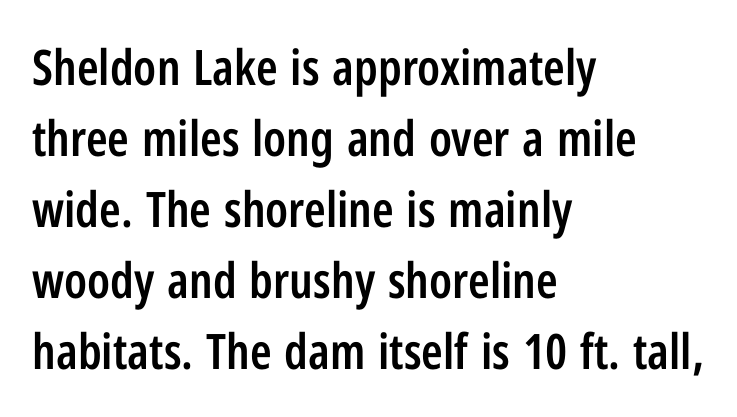
{"serif": "no", "italic": "no", "bold": "semi", "weight": "semibold", "width": "condensed", "stroke_contrast": "low", "x_height": "medium", "monospaced": "no", "underline": "no", "align": "left", "line_spacing": "normal", "line_spacing_ratio": 1.45, "letter_spacing": "normal", "letter_spacing_em": 0.0, "glyph_px": 49}
